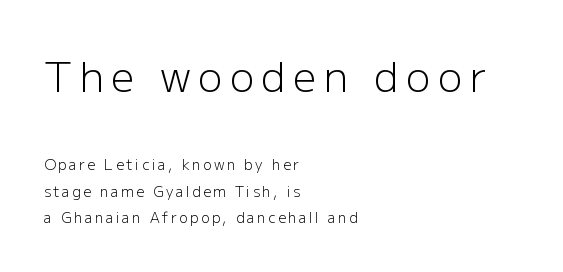
Heaviness? Minimal to ordinary, like unemphasized prose. Do the characters align in a grid? No, the font is proportional. These lines stack with their left ends in a neat column. The composition opens big and finishes small. The axis of the letterforms is exactly vertical.
